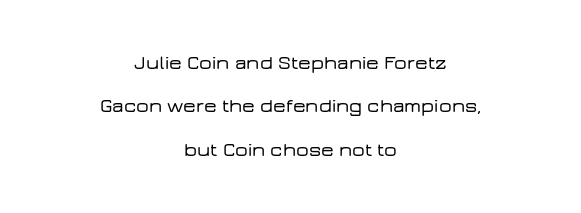
The leading is generous, giving the passage an open texture. Clear beneath every line of the passage. The passage is arranged like a title page — every line centered. Inter-character spacing is left at the font's built-in metrics.
